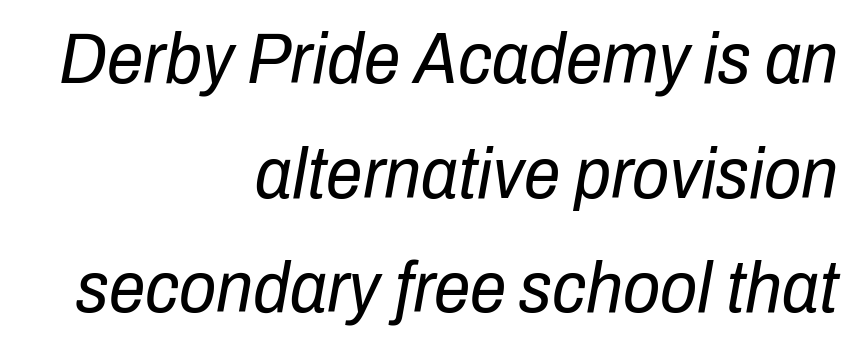
Unmarked baselines from the first word to the last. Think of a printed novel: that variable character pitch is what you see here. Letters have the restrained weight of plain body copy at most. Horizontal bands of white between lines are of average thickness. The face used here has a pronounced slope to its letters.
